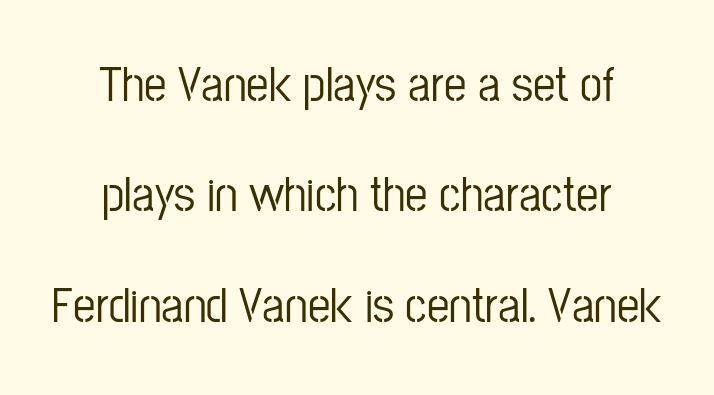
Q: Is the text italic (slanted)? A: No, it is upright.
Q: Is the typeface a serif or a sans-serif typeface? A: Sans-serif.
Q: Is the text underlined? A: No.
Q: How is the paragraph aligned? A: Centered.
Q: Is the spacing between letters normal or unusually wide? A: Normal.
Q: Is the spacing between lines tight, normal or loose? A: Loose.
Q: Width (condensed, normal, or wide)? A: Condensed.
Q: Stroke contrast? A: Low.
Q: x-height? A: Medium.
Q: Monospaced? A: No.
